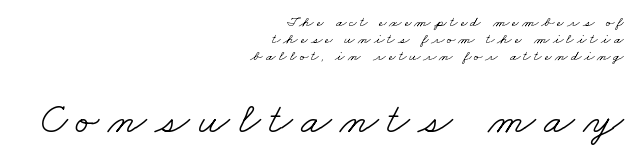
{"serif": "yes", "bold": "no", "weight": "light", "width": "wide", "stroke_contrast": "low", "x_height": "small", "monospaced": "no", "underline": "no", "align": "right", "line_spacing": "tight", "line_spacing_ratio": 1.14, "letter_spacing": "wide", "letter_spacing_em": 0.2, "larger_block": "second", "size_ratio": 2.93, "glyph_px": 44}
